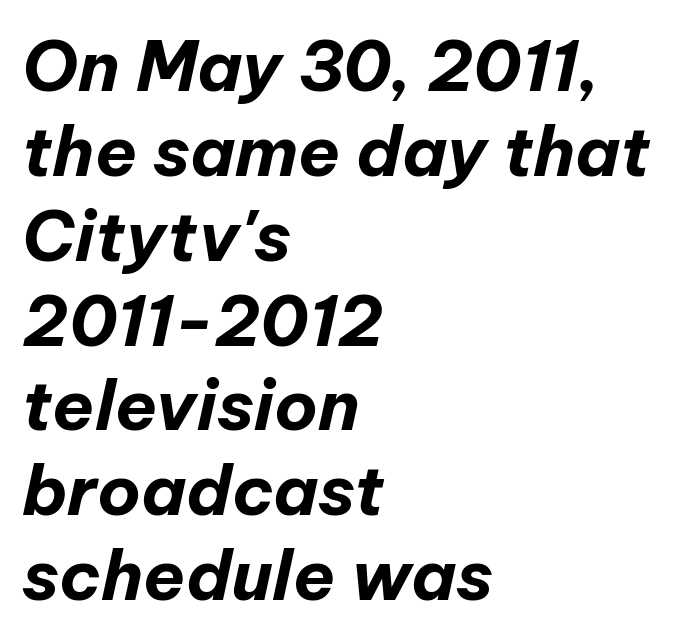
Clear beneath every line of the passage. Alignment: flush left. The letters advance in unequal steps, a hallmark of proportional type. This sample uses plain, unmodified letter spacing. You can tell it's italic because the verticals aren't actually vertical. These lines carry a lot of weight — the face is fully bold.
